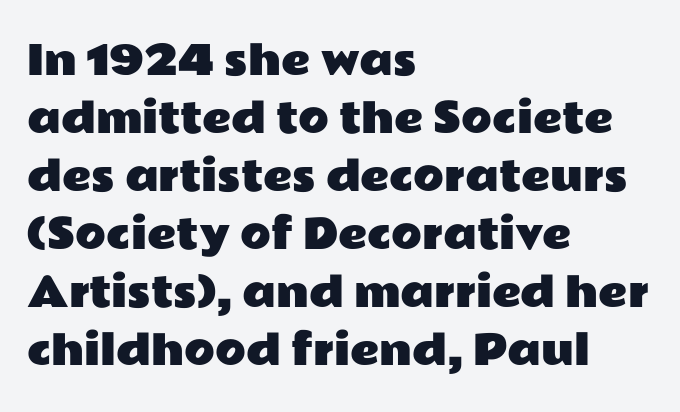
{"serif": "no", "italic": "no", "width": "wide", "stroke_contrast": "low", "x_height": "medium", "monospaced": "no", "underline": "no", "align": "left", "line_spacing": "normal", "line_spacing_ratio": 1.45, "letter_spacing": "normal", "letter_spacing_em": 0.0, "glyph_px": 40}
